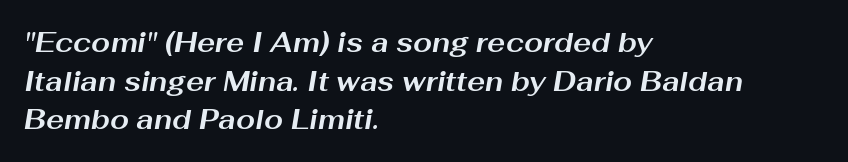
Vertical spacing — default. Only glyphs here, with clear space below each row. The text carries the slant typical of an italic or oblique font. Plenty of ink on the page — the face is bold. In terms of letterspacing, this is plain default setting.
